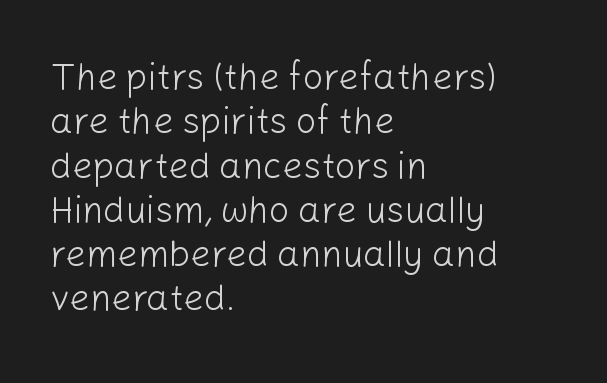
Caption: standard tracking, unaltered. The words here are not underlined. Weight class: somewhere from thin through regular. Line starts are locked; line ends wander. The glyphs in this specimen are sans serif. You could not count columns in this text — the font is proportionally spaced.
